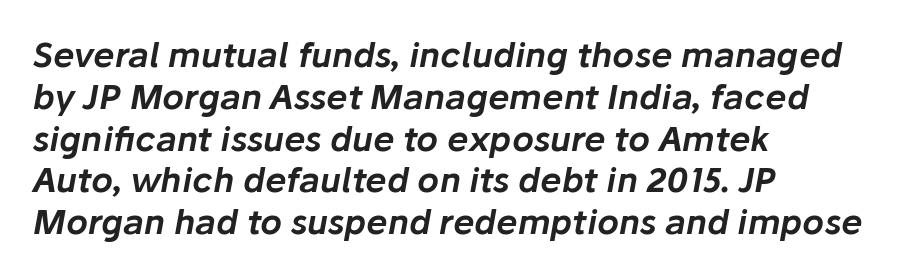
The image shows 34 px text type, italic (leaning right); set left-aligned, line spacing 1.23x, normal letter spacing, not underlined; low stroke contrast and a medium x-height.
